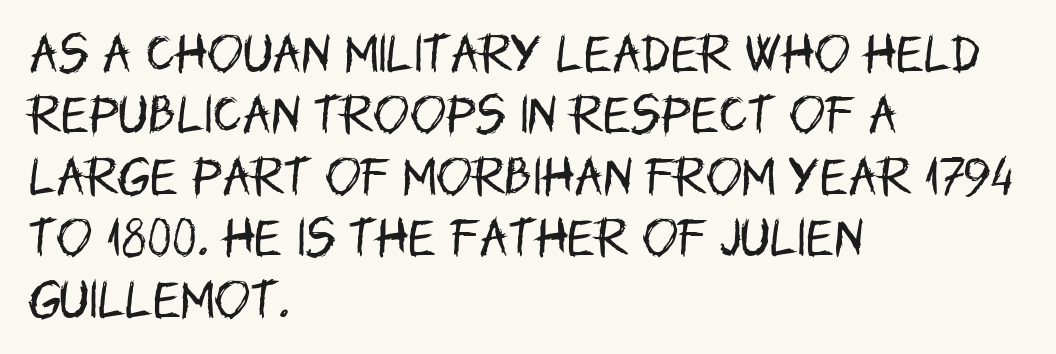
The image shows 43 px regular-weight, condensed sans-serif type, upright; set left-aligned, normal line spacing (1.43x), normal letter spacing, not underlined; low stroke contrast and a large x-height.
